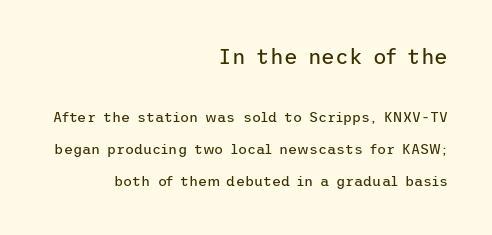
The characters are drawn with everyday or finer stroke widths. Tall strokes in this sample are plumb rather than angled. The letters sit at their default tracking, neither squeezed nor spread. This block would shrink considerably if given ordinary leading; it's expanded now.
